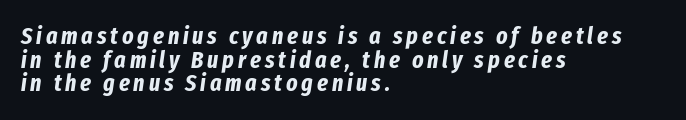
The image shows 24 px bold type, italic (leaning right); set left-aligned, tight line spacing (0.98x), not underlined.
